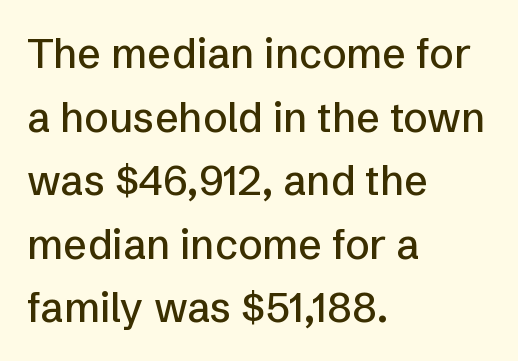
No word sits above an underline. One-word summary of the alignment: left. The gaps between neighbouring characters are ordinary and unremarkable. Horizontal bands of white between lines are of average thickness. The text was rendered using a sans face with plain stroke endings.
